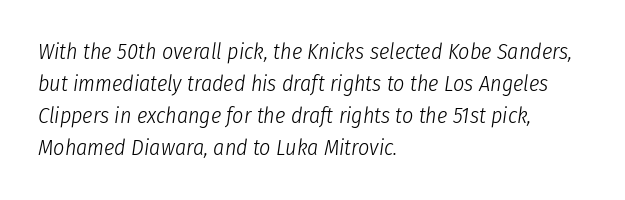
Q: Is the text bold? A: No.
Q: Is the text italic (slanted)? A: Yes, it leans right by about 8 degrees.
Q: Is the text underlined? A: No.
Q: How is the paragraph aligned? A: Left-aligned.
Q: Is the spacing between letters normal or unusually wide? A: Normal.
Q: Is the spacing between lines tight, normal or loose? A: Normal.
